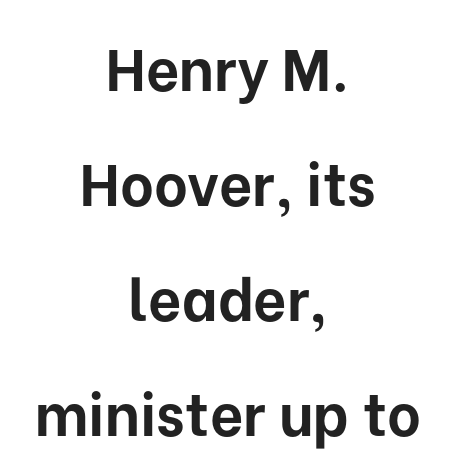
The image shows 58 px bold sans-serif type, upright; set centered, loose line spacing (1.98x), normal letter spacing, not underlined; low stroke contrast and a medium x-height.
